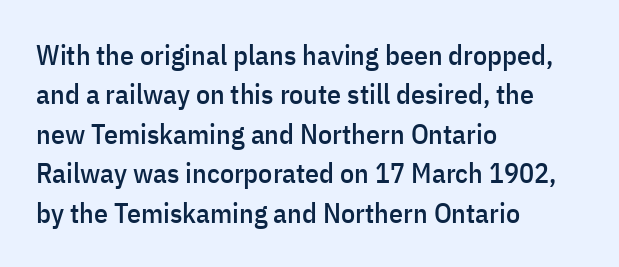
{"serif": "no", "italic": "no", "width": "condensed", "stroke_contrast": "low", "x_height": "medium", "monospaced": "no", "underline": "no", "align": "left", "line_spacing": "normal", "line_spacing_ratio": 1.41, "letter_spacing": "normal", "letter_spacing_em": 0.0, "glyph_px": 28}
